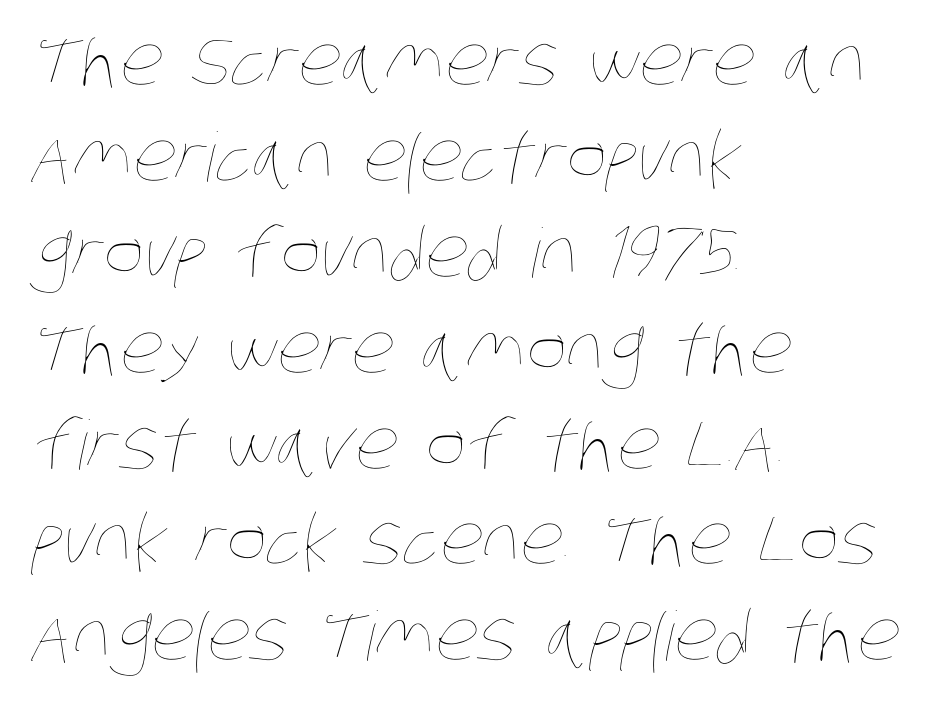
{"bold": "no", "weight": "thin", "width": "condensed", "stroke_contrast": "low", "x_height": "large", "monospaced": "no", "underline": "no", "align": "left", "line_spacing": "normal", "line_spacing_ratio": 1.41, "letter_spacing": "normal", "letter_spacing_em": 0.0, "glyph_px": 68}
